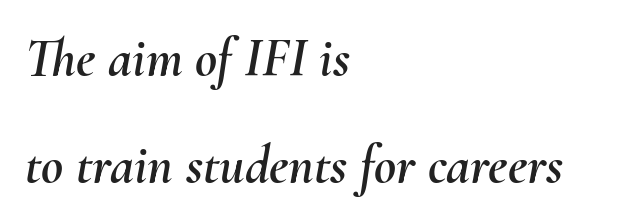
Q: Is the text italic (slanted)? A: Yes, it leans right by about 10 degrees.
Q: Is the text underlined? A: No.
Q: How is the paragraph aligned? A: Left-aligned.
Q: Is the spacing between letters normal or unusually wide? A: Normal.
Q: Is the spacing between lines tight, normal or loose? A: Loose.
Q: Width (condensed, normal, or wide)? A: Normal.
Q: Stroke contrast? A: Medium.
Q: x-height? A: Small.
Q: Monospaced? A: No.
